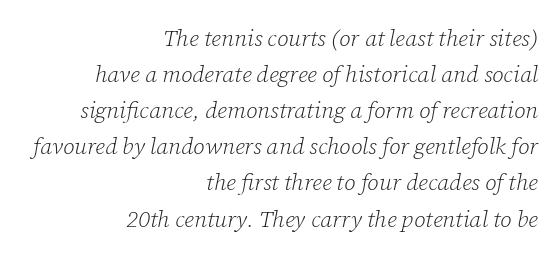
Q: Is the text bold? A: No.
Q: Is the text italic (slanted)? A: Yes, it leans right by about 12 degrees.
Q: Is the text underlined? A: No.
Q: How is the paragraph aligned? A: Right-aligned.
Q: Is the spacing between letters normal or unusually wide? A: Normal.
Q: Is the spacing between lines tight, normal or loose? A: Normal.
